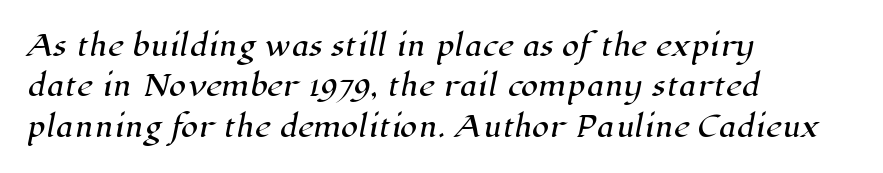
Q: Is the typeface a serif or a sans-serif typeface? A: Serif.
Q: Is the text underlined? A: No.
Q: How is the paragraph aligned? A: Left-aligned.
Q: Is the spacing between letters normal or unusually wide? A: Normal.
Q: Is the spacing between lines tight, normal or loose? A: Normal.
Q: Width (condensed, normal, or wide)? A: Normal.
Q: Stroke contrast? A: High.
Q: x-height? A: Medium.
Q: Monospaced? A: No.
